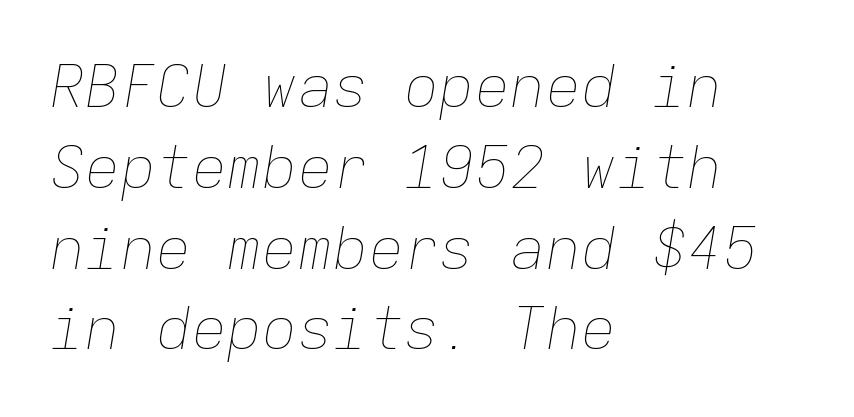
{"italic": "yes", "lean": "right", "slant_degrees": 9, "bold": "no", "weight": "thin", "width": "normal", "stroke_contrast": "low", "x_height": "medium", "monospaced": "yes", "underline": "no", "align": "left", "line_spacing": "normal", "line_spacing_ratio": 1.37, "letter_spacing": "normal", "letter_spacing_em": 0.0, "glyph_px": 59}
